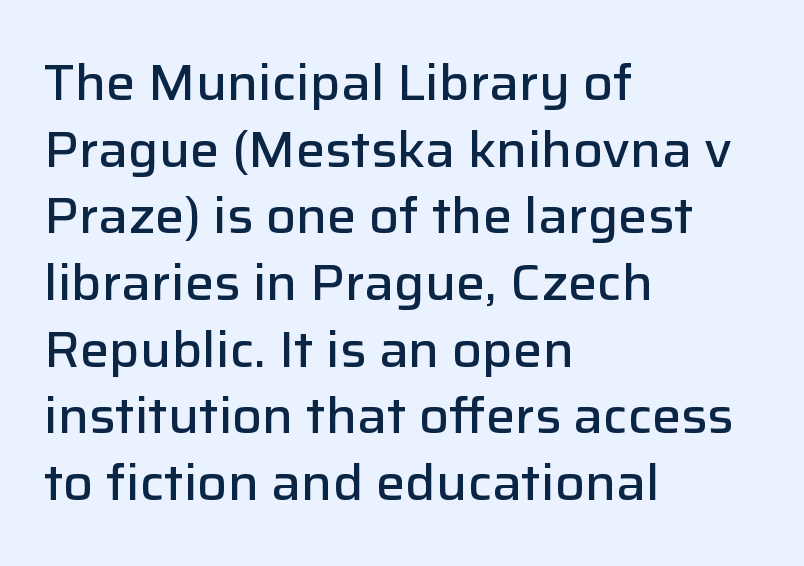
Think of a printed novel: that variable character pitch is what you see here. Each letter's strokes conclude bluntly, with no projecting serifs. Weight check: semibold — heavier than regular, not quite bold. If you drew a line through each stem, it would be perfectly vertical.
